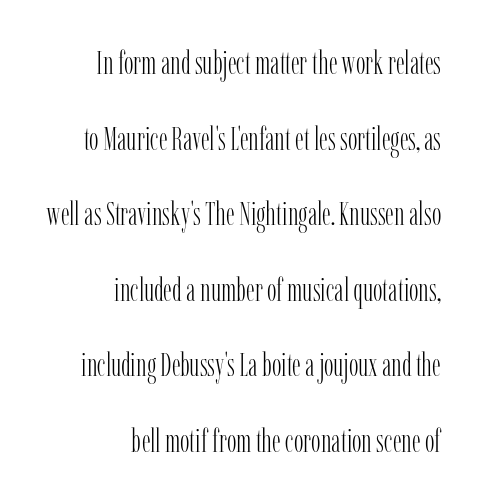
Q: Is the text bold? A: No.
Q: Is the text italic (slanted)? A: No, it is upright.
Q: Is the typeface a serif or a sans-serif typeface? A: Serif.
Q: Is the text underlined? A: No.
Q: How is the paragraph aligned? A: Right-aligned.
Q: Is the spacing between letters normal or unusually wide? A: Normal.
Q: Is the spacing between lines tight, normal or loose? A: Loose.
Q: Width (condensed, normal, or wide)? A: Condensed.
Q: Stroke contrast? A: Low.
Q: x-height? A: Medium.
Q: Monospaced? A: No.
